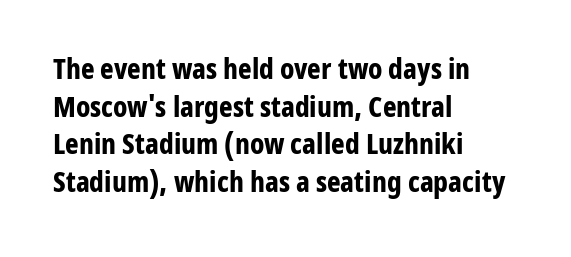
Q: Is the text bold? A: Yes.
Q: Is the text italic (slanted)? A: No, it is upright.
Q: Is the typeface a serif or a sans-serif typeface? A: Sans-serif.
Q: Is the text underlined? A: No.
Q: How is the paragraph aligned? A: Left-aligned.
Q: Is the spacing between letters normal or unusually wide? A: Normal.
Q: Is the spacing between lines tight, normal or loose? A: Normal.
Q: Width (condensed, normal, or wide)? A: Condensed.
Q: Stroke contrast? A: Low.
Q: x-height? A: Medium.
Q: Monospaced? A: No.
